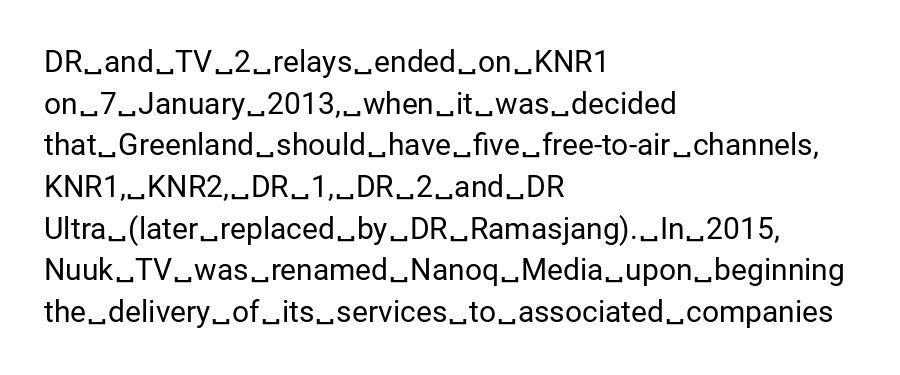
Q: Is the text bold? A: No.
Q: Is the text italic (slanted)? A: No, it is upright.
Q: Is the typeface a serif or a sans-serif typeface? A: Sans-serif.
Q: Is the text underlined? A: No.
Q: How is the paragraph aligned? A: Left-aligned.
Q: Is the spacing between letters normal or unusually wide? A: Normal.
Q: Is the spacing between lines tight, normal or loose? A: Normal.
Q: Width (condensed, normal, or wide)? A: Normal.
Q: Stroke contrast? A: Low.
Q: x-height? A: Medium.
Q: Monospaced? A: No.
